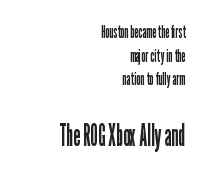
The image shows 31 px regular-weight, condensed sans-serif type, upright; set right-aligned, normal line spacing (1.31x), normal letter spacing, not underlined; the second (bottom) block is 1.72x larger; low stroke contrast and a medium x-height.
